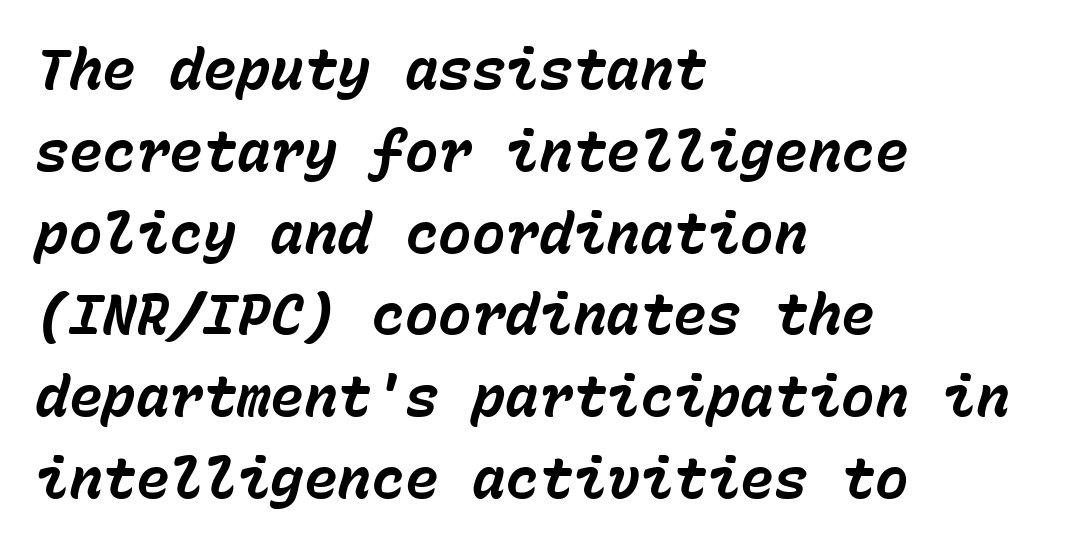
Q: Is the text bold? A: Yes.
Q: Is the text italic (slanted)? A: Yes, it leans right by about 15 degrees.
Q: Is the text underlined? A: No.
Q: How is the paragraph aligned? A: Left-aligned.
Q: Is the spacing between letters normal or unusually wide? A: Normal.
Q: Is the spacing between lines tight, normal or loose? A: Normal.
Q: Width (condensed, normal, or wide)? A: Normal.
Q: Stroke contrast? A: Low.
Q: x-height? A: Medium.
Q: Monospaced? A: Yes.
